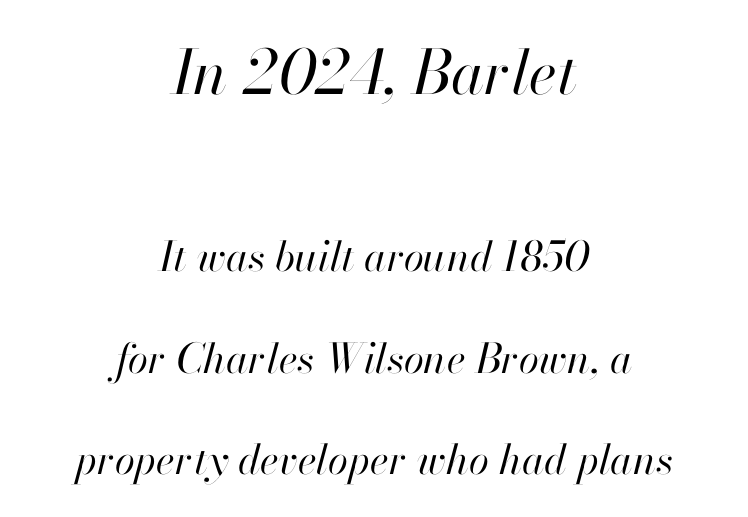
Descenders hang freely into open space. No heavy texture on the line: the type isn't bold. Designer's note — italics engaged. The paragraph shown floats in the horizontal middle.
